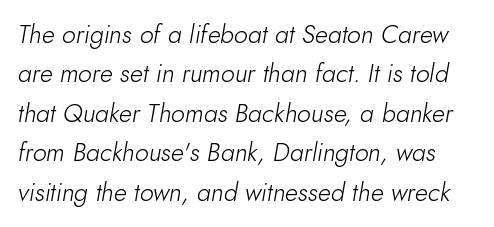
Q: Is the text bold? A: No.
Q: Is the text italic (slanted)? A: Yes, it leans right by about 10 degrees.
Q: Is the text underlined? A: No.
Q: Is the spacing between letters normal or unusually wide? A: Normal.
Q: Is the spacing between lines tight, normal or loose? A: Normal.
